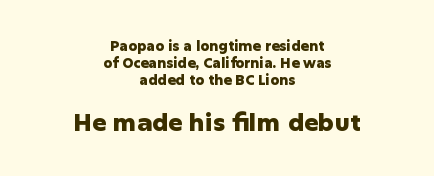
The image shows 24 px bold type, upright; set centered, line spacing 1.22x, normal letter spacing, not underlined; the second (bottom) block is 1.71x larger.
